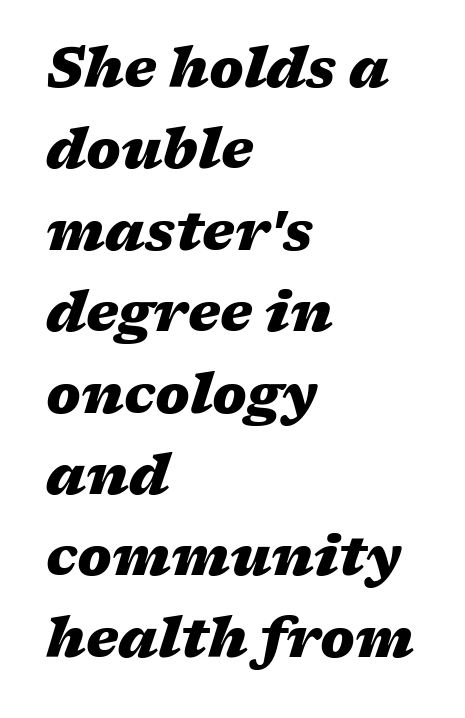
Q: Is the text bold? A: Yes.
Q: Is the text italic (slanted)? A: Yes, it leans right by about 17 degrees.
Q: Is the text underlined? A: No.
Q: How is the paragraph aligned? A: Left-aligned.
Q: Is the spacing between letters normal or unusually wide? A: Normal.
Q: Is the spacing between lines tight, normal or loose? A: Normal.
Q: Width (condensed, normal, or wide)? A: Wide.
Q: Stroke contrast? A: Medium.
Q: x-height? A: Medium.
Q: Monospaced? A: No.
